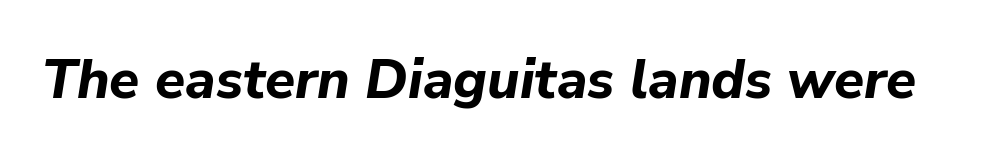
{"italic": "yes", "lean": "right", "slant_degrees": 9, "bold": "yes", "weight": "bold", "width": "normal", "stroke_contrast": "low", "x_height": "medium", "monospaced": "no", "underline": "no", "letter_spacing": "normal", "letter_spacing_em": 0.0, "glyph_px": 55}
